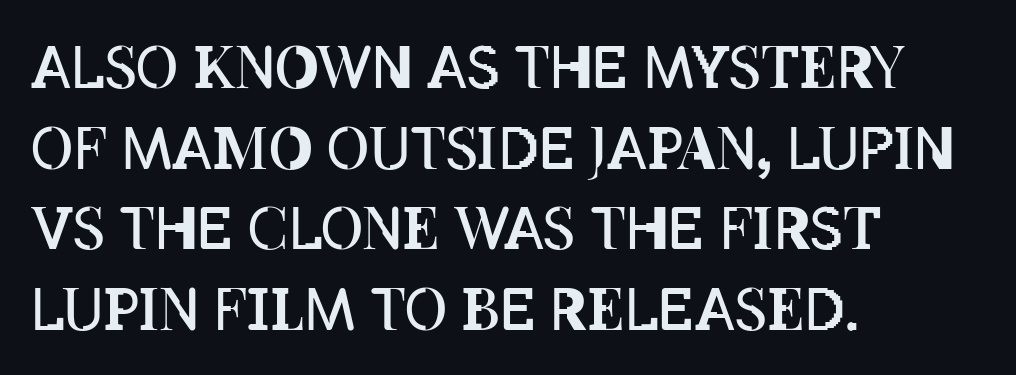
The image shows 58 px regular-weight, condensed type, upright; set left-aligned, normal line spacing (1.39x), normal letter spacing, not underlined; low stroke contrast and a large x-height.
